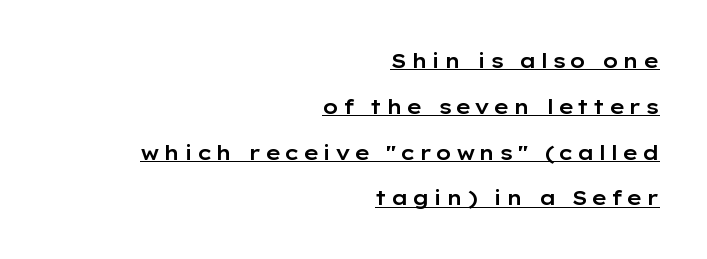
Compared with a flush-left layout, this one pins lines to the opposite, right side. The lettering holds an erect, upright posture throughout. Notice the wide empty band between every row — that's loose leading. The rendering uses the underline text-decoration.
